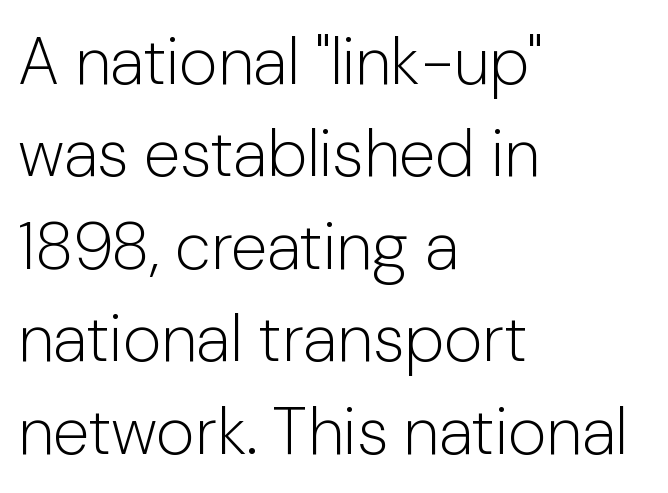
The image shows 66 px light sans-serif type, upright; set left-aligned, normal line spacing (1.4x), normal letter spacing, not underlined; low stroke contrast and a medium x-height.
